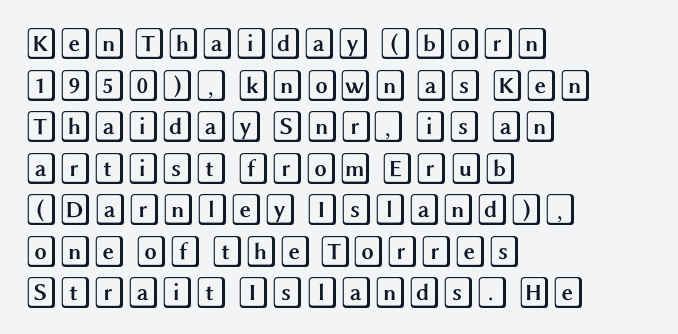
The image shows 31 px wide type, upright; set left-aligned, normal line spacing (1.34x), normal letter spacing, not underlined; a large x-height.
